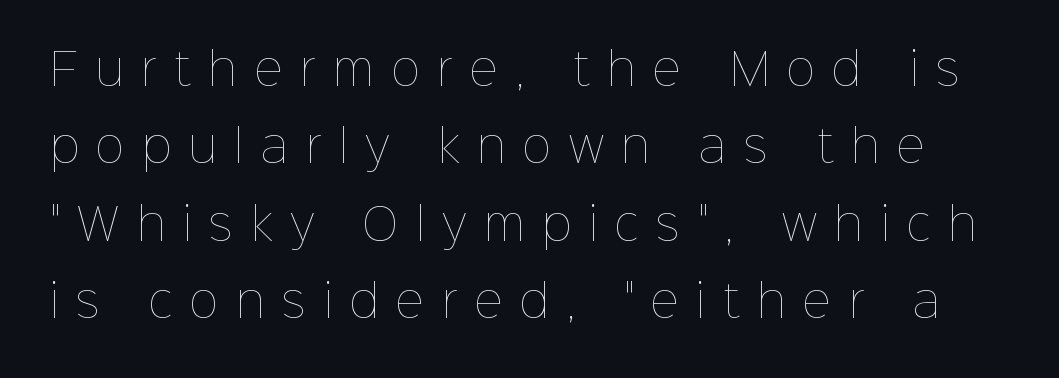
Does extra space separate the letters? Yes, quite a lot of it. Stem width sits at or under what a default text font uses. Character widths vary here, with narrow letters taking less room than wide ones. The specimen omits any rule beneath the text block's lines.
